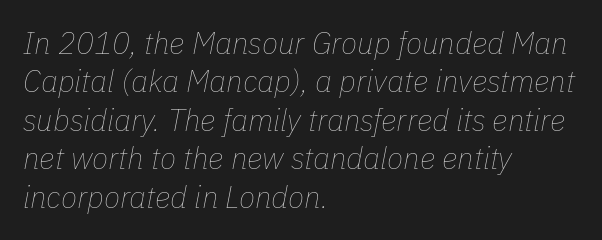
The image shows 30 px thin type, italic (leaning right); set left-aligned, normal line spacing (1.28x), normal letter spacing, not underlined; low stroke contrast and a medium x-height.
